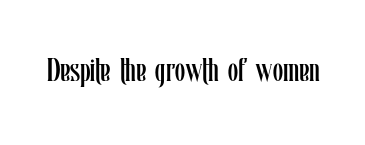
{"italic": "no", "bold": "no", "weight": "regular", "width": "condensed", "stroke_contrast": "low", "x_height": "medium", "monospaced": "no", "underline": "no", "letter_spacing": "normal", "letter_spacing_em": 0.0, "glyph_px": 33}
